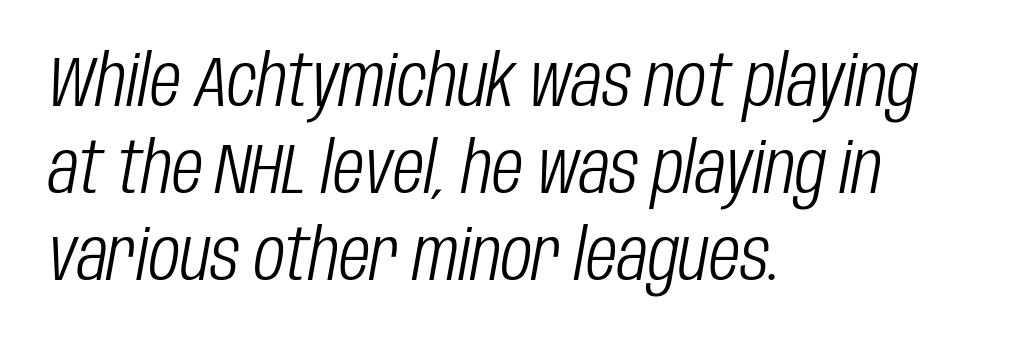
Nothing heavy about these letters — not bold at all. The tracking reads as untouched default to a designer's eye. Each row of text sits above clean, open space. Character widths vary here, with narrow letters taking less room than wide ones.
